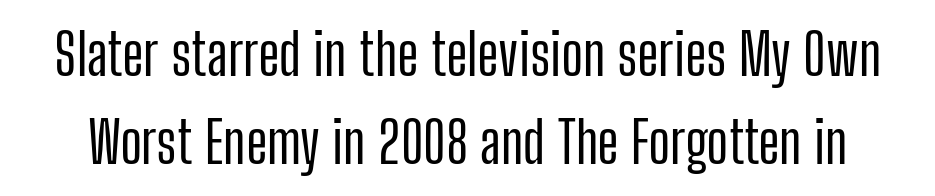
The image shows 58 px condensed sans-serif type, upright; set normal line spacing (1.52x), normal letter spacing, not underlined; low stroke contrast and a medium x-height.
